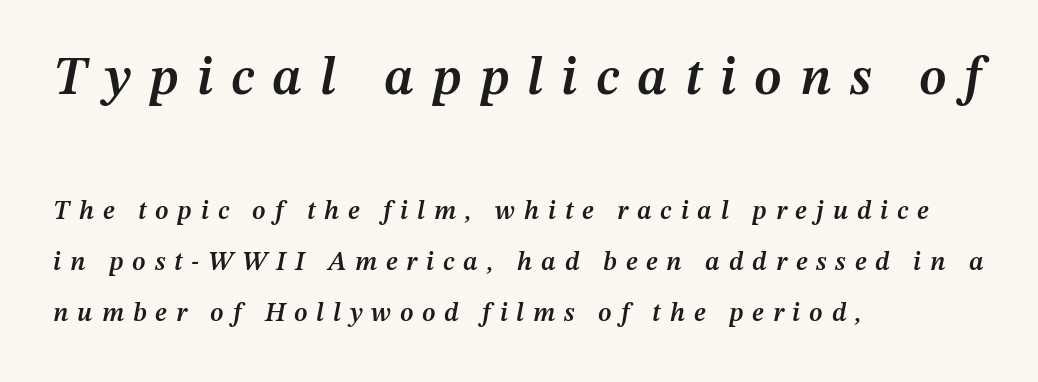
Q: Is the text bold? A: Semi-bold.
Q: Is the text italic (slanted)? A: Yes, it leans right by about 12 degrees.
Q: Is the text underlined? A: No.
Q: How is the paragraph aligned? A: Left-aligned.
Q: Is the spacing between letters normal or unusually wide? A: Unusually wide.
Q: Is the spacing between lines tight, normal or loose? A: Loose.
Q: Which block of text is set in a larger size, the first (top) or the second (bottom)? A: The first (top) one.
Q: Width (condensed, normal, or wide)? A: Normal.
Q: Stroke contrast? A: Medium.
Q: x-height? A: Medium.
Q: Monospaced? A: No.
